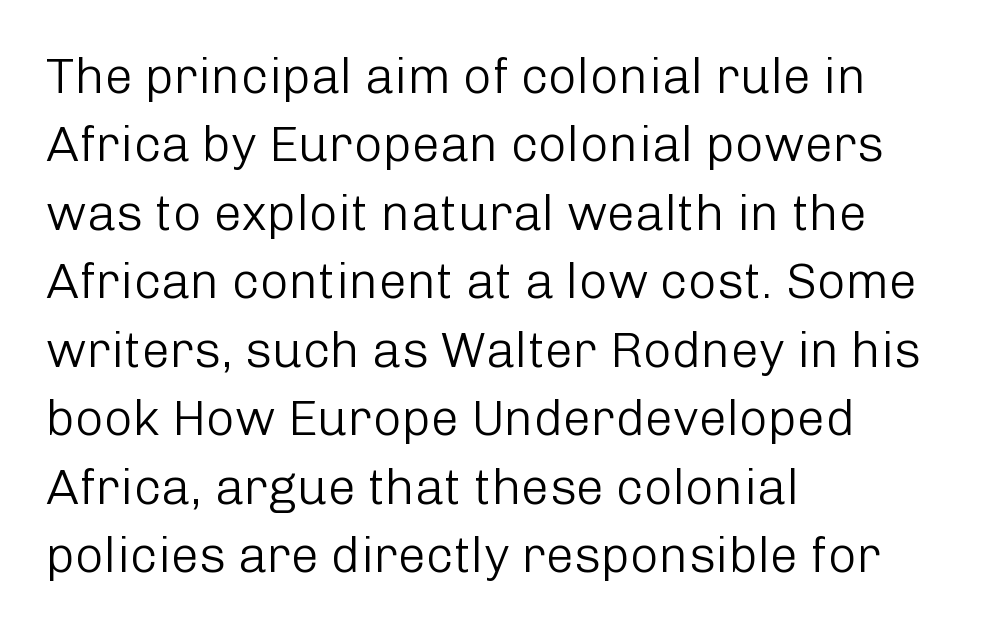
The image shows 50 px light sans-serif type, upright; set left-aligned, normal line spacing (1.37x), normal letter spacing, not underlined; low stroke contrast and a medium x-height.
